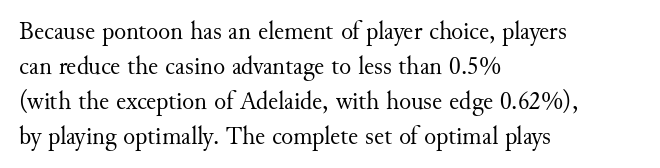
Q: Is the text bold? A: No.
Q: Is the text italic (slanted)? A: No, it is upright.
Q: Is the text underlined? A: No.
Q: How is the paragraph aligned? A: Left-aligned.
Q: Is the spacing between letters normal or unusually wide? A: Normal.
Q: Is the spacing between lines tight, normal or loose? A: Normal.
